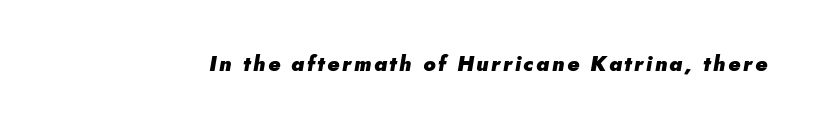
The image shows 21 px bold type, italic (leaning right); set not underlined.
